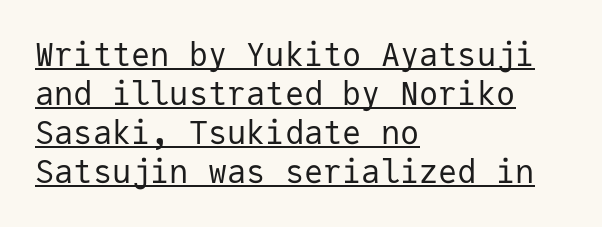
The image shows 32 px regular-weight sans-serif type, upright, monospaced; set left-aligned, line spacing 1.22x, normal letter spacing, underlined; low stroke contrast and a medium x-height.
